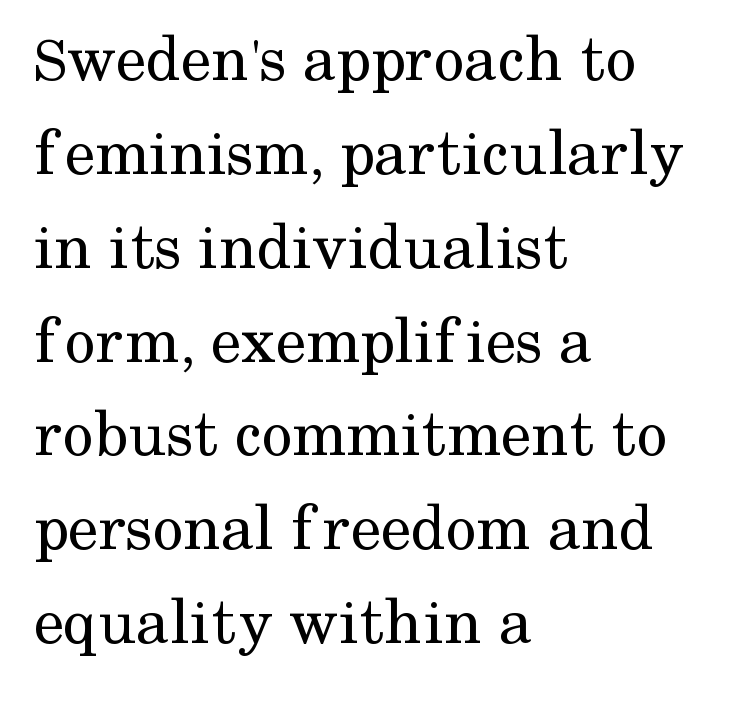
{"serif": "yes", "italic": "no", "bold": "no", "weight": "regular", "width": "normal", "stroke_contrast": "medium", "x_height": "medium", "monospaced": "no", "underline": "no", "align": "left", "line_spacing": "normal", "line_spacing_ratio": 1.38, "letter_spacing": "normal", "letter_spacing_em": 0.0, "glyph_px": 68}
